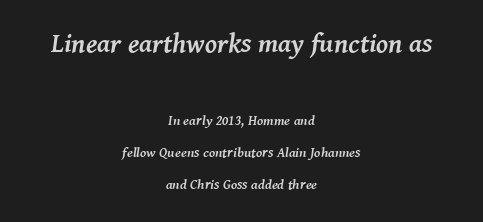
{"italic": "yes", "lean": "right", "slant_degrees": 8, "bold": "yes", "underline": "no", "align": "center", "line_spacing": "loose", "line_spacing_ratio": 2.3, "letter_spacing": "normal", "letter_spacing_em": 0.0, "larger_block": "first", "size_ratio": 1.93, "glyph_px": 27}
